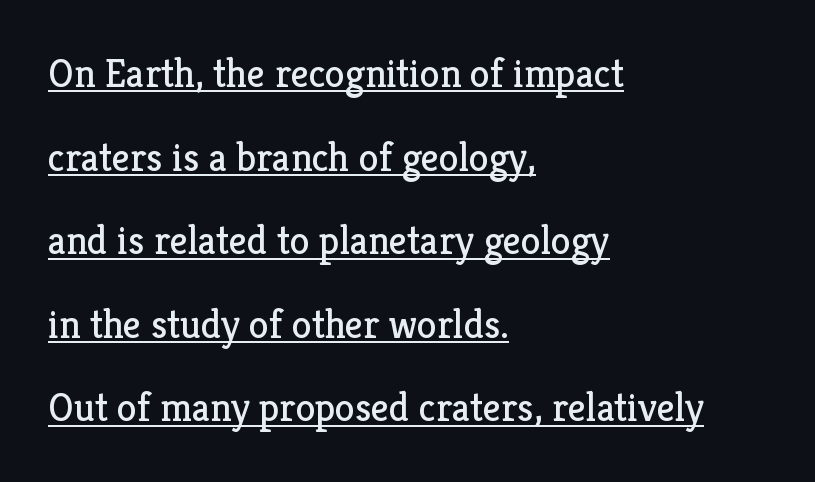
The image shows 40 px regular-weight serif type, upright; set left-aligned, loose line spacing (2.09x), normal letter spacing, underlined; low stroke contrast and a medium x-height.
